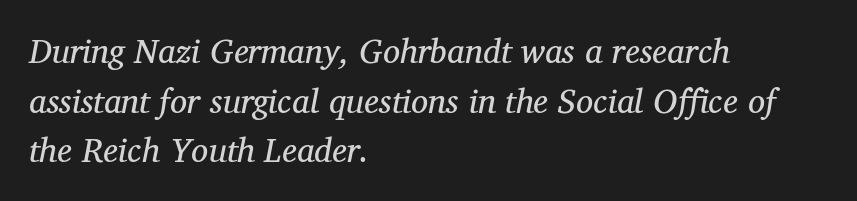
Q: Is the text bold? A: No.
Q: Is the text italic (slanted)? A: Yes, it leans right by about 12 degrees.
Q: Is the typeface a serif or a sans-serif typeface? A: Serif.
Q: Is the text underlined? A: No.
Q: How is the paragraph aligned? A: Left-aligned.
Q: Is the spacing between letters normal or unusually wide? A: Normal.
Q: Is the spacing between lines tight, normal or loose? A: Normal.
Q: Width (condensed, normal, or wide)? A: Normal.
Q: Stroke contrast? A: Medium.
Q: x-height? A: Medium.
Q: Monospaced? A: No.
